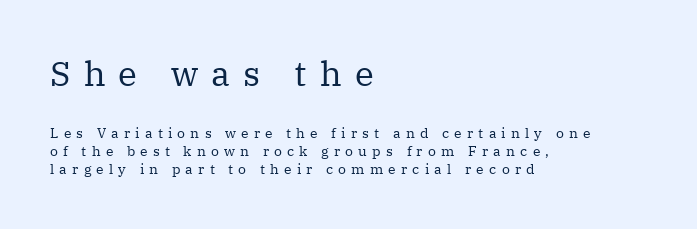
{"serif": "yes", "italic": "no", "bold": "no", "weight": "regular", "width": "normal", "stroke_contrast": "medium", "x_height": "medium", "monospaced": "no", "underline": "no", "align": "left", "line_spacing": "normal", "line_spacing_ratio": 1.29, "letter_spacing": "wide", "letter_spacing_em": 0.37, "larger_block": "first", "size_ratio": 2.5, "glyph_px": 35}
